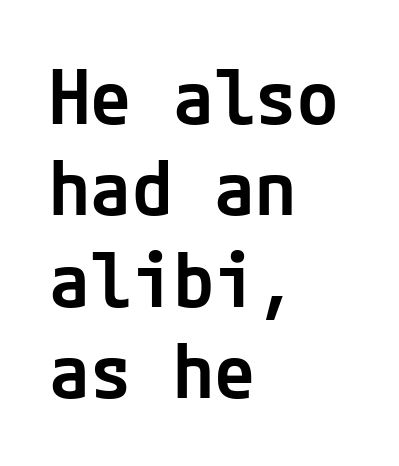
Each row of text sits above clean, open space. The gaps between neighbouring characters are ordinary and unremarkable. The glyphs in this specimen are sans serif. A classic flush-left, rag-right setting is used for this passage.
